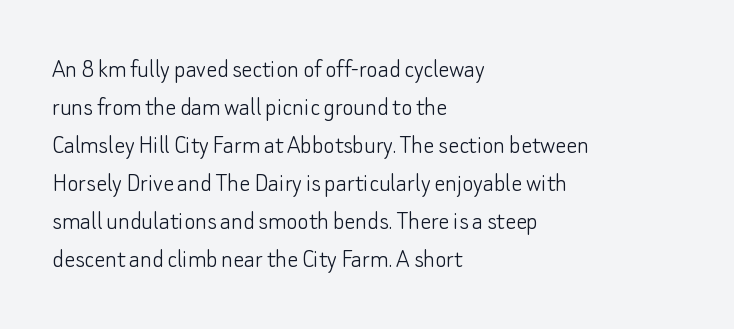
Q: Is the text bold? A: No.
Q: Is the text italic (slanted)? A: No, it is upright.
Q: Is the text underlined? A: No.
Q: How is the paragraph aligned? A: Left-aligned.
Q: Is the spacing between letters normal or unusually wide? A: Normal.
Q: Is the spacing between lines tight, normal or loose? A: Normal.
